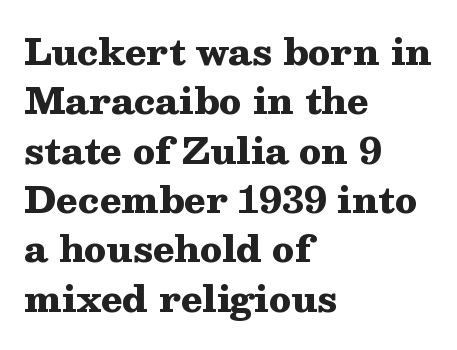
The image shows 36 px heavy, wide serif type, upright; set left-aligned, normal line spacing (1.37x), normal letter spacing, not underlined; medium stroke contrast and a medium x-height.
